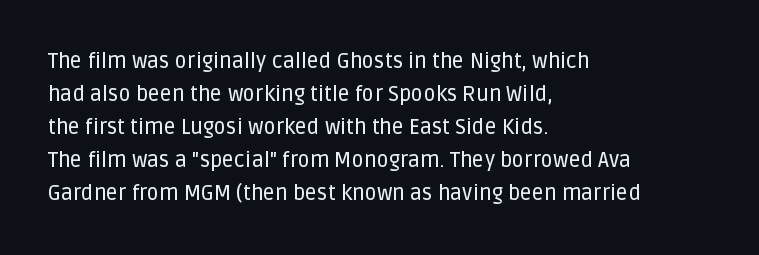
{"italic": "no", "underline": "no", "align": "left", "line_spacing": "normal", "line_spacing_ratio": 1.57, "letter_spacing": "normal", "letter_spacing_em": 0.0, "glyph_px": 21}
